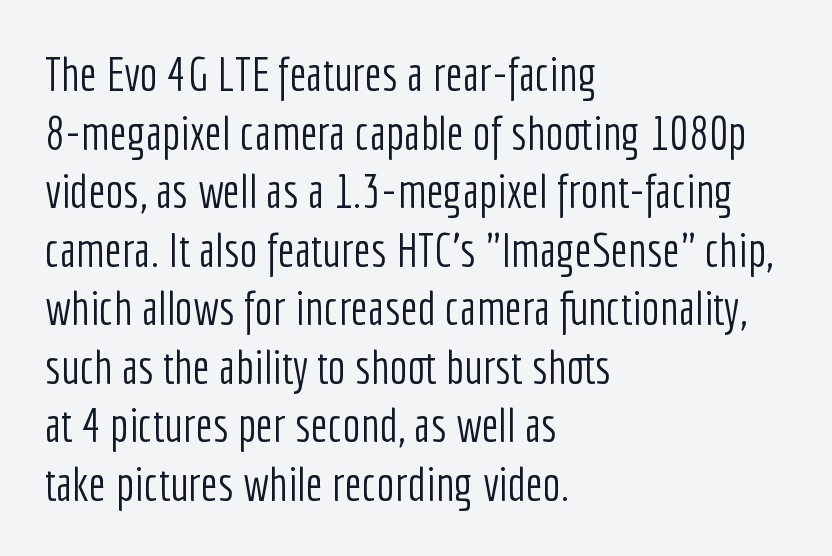
Q: Is the text bold? A: No.
Q: Is the text italic (slanted)? A: No, it is upright.
Q: Is the typeface a serif or a sans-serif typeface? A: Sans-serif.
Q: Is the text underlined? A: No.
Q: How is the paragraph aligned? A: Left-aligned.
Q: Is the spacing between letters normal or unusually wide? A: Normal.
Q: Width (condensed, normal, or wide)? A: Condensed.
Q: Stroke contrast? A: Low.
Q: x-height? A: Medium.
Q: Monospaced? A: No.
